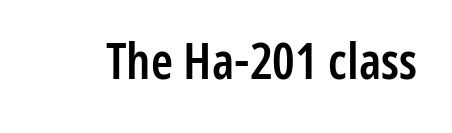
The image shows 50 px semibold, condensed sans-serif type, upright; set normal letter spacing, not underlined; low stroke contrast and a medium x-height.
